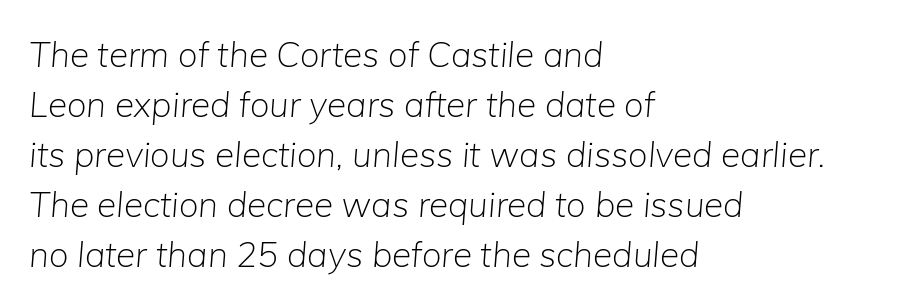
{"italic": "yes", "lean": "right", "slant_degrees": 5, "bold": "no", "weight": "light", "width": "normal", "stroke_contrast": "low", "x_height": "medium", "monospaced": "no", "underline": "no", "align": "left", "line_spacing": "normal", "line_spacing_ratio": 1.43, "letter_spacing": "normal", "letter_spacing_em": 0.0, "glyph_px": 35}
